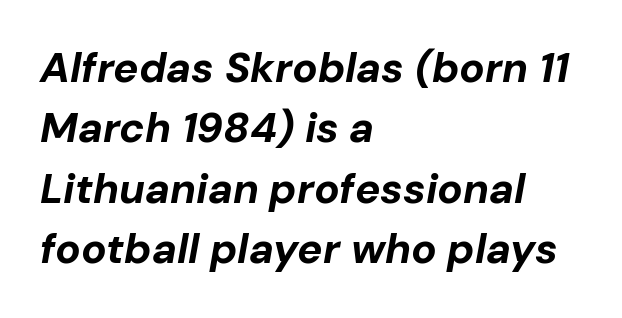
The text carries the slant typical of an italic or oblique font. Heavy, bold letterforms. Vertically, the passage feels balanced, rows spaced as you'd expect. These lines are rendered in a variable-pitch font. The compositor pushed each line to the left boundary.
